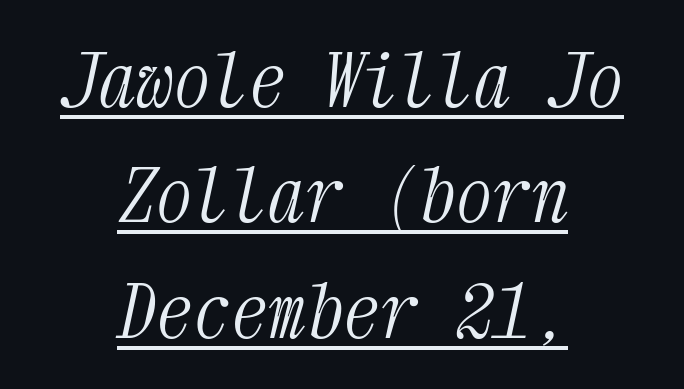
Q: Is the text bold? A: No.
Q: Is the text italic (slanted)? A: Yes, it leans right by about 12 degrees.
Q: Is the typeface a serif or a sans-serif typeface? A: Serif.
Q: Is the text underlined? A: Yes.
Q: How is the paragraph aligned? A: Centered.
Q: Is the spacing between letters normal or unusually wide? A: Normal.
Q: Is the spacing between lines tight, normal or loose? A: Normal.
Q: Width (condensed, normal, or wide)? A: Condensed.
Q: Stroke contrast? A: Medium.
Q: x-height? A: Medium.
Q: Monospaced? A: Yes.
